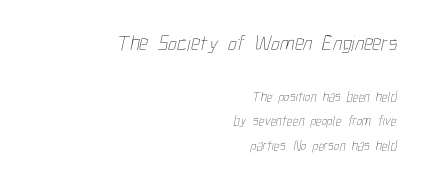
The passage shown has conventional tracking throughout. Has an underline been added? It has not. The first block has been scaled up relative to the second. Short and long lines alike share a common ending point at right. Weight: regular or lighter.
